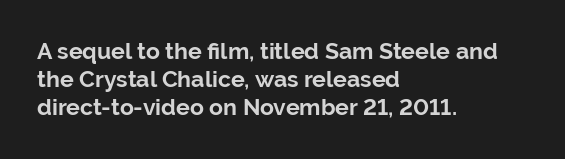
Look at the stroke-to-counter ratio: heavy, a bold. Ordinary non-slanted type is in use. The baseline area is clear. The setting favours the left margin, as ordinary paragraphs usually do. Look at the tracking — it's just the regular setting, nothing added.
